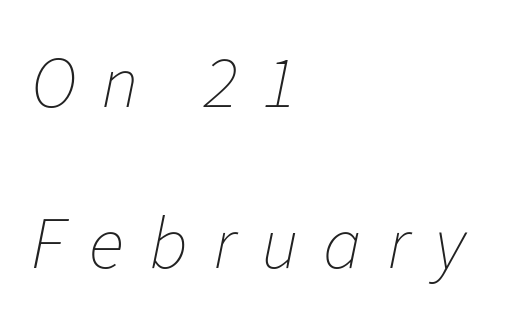
The image shows 74 px thin type, italic (leaning right); set left-aligned, loose line spacing (2.18x), unusually wide letter spacing (+0.34 em), not underlined; low stroke contrast and a medium x-height.
